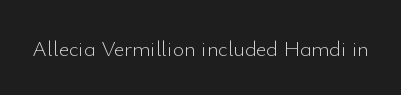
{"italic": "no", "bold": "no", "underline": "no", "letter_spacing": "normal", "letter_spacing_em": 0.0, "glyph_px": 22}
